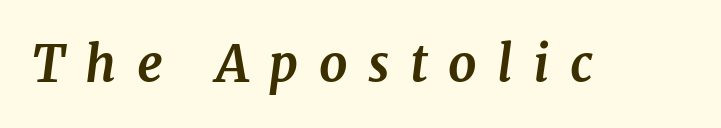
The image shows 50 px bold serif type, italic (leaning right); set unusually wide letter spacing (+0.41 em), not underlined; medium stroke contrast and a medium x-height.
